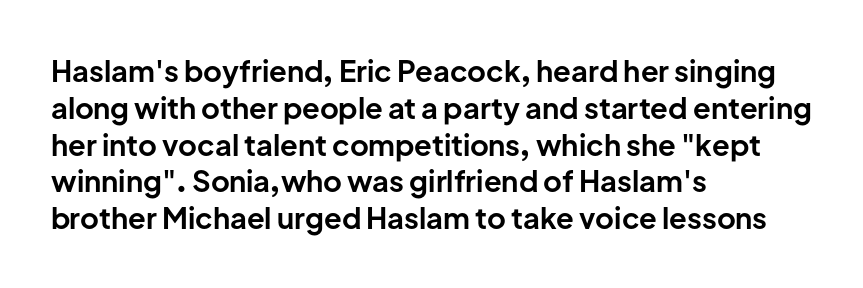
{"serif": "no", "italic": "no", "bold": "yes", "weight": "bold", "width": "normal", "stroke_contrast": "low", "x_height": "medium", "monospaced": "no", "underline": "no", "align": "left", "line_spacing": "normal", "line_spacing_ratio": 1.27, "letter_spacing": "normal", "letter_spacing_em": 0.0, "glyph_px": 29}
